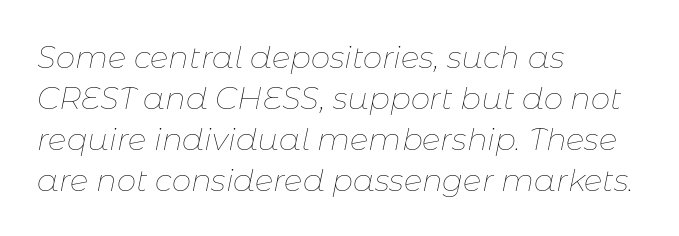
The image shows 31 px thin type, italic (leaning right); set left-aligned, normal line spacing (1.32x), normal letter spacing, not underlined; low stroke contrast and a medium x-height.
